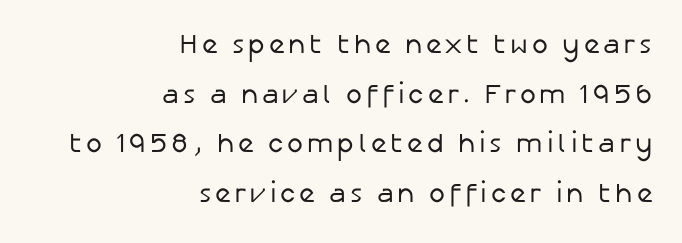
Q: Is the text bold? A: No.
Q: Is the text italic (slanted)? A: No, it is upright.
Q: Is the text underlined? A: No.
Q: How is the paragraph aligned? A: Right-aligned.
